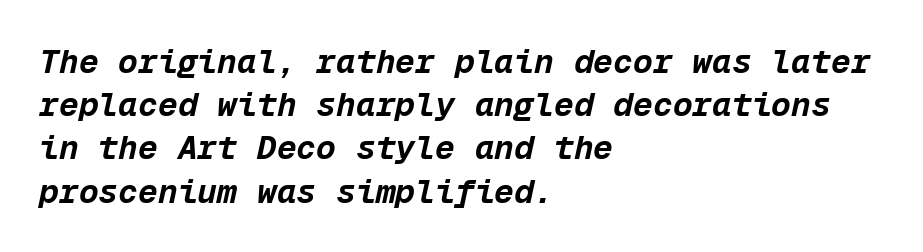
{"italic": "yes", "lean": "right", "slant_degrees": 12, "bold": "yes", "weight": "bold", "width": "normal", "stroke_contrast": "low", "x_height": "medium", "monospaced": "yes", "underline": "no", "align": "left", "line_spacing": "normal", "line_spacing_ratio": 1.31, "letter_spacing": "normal", "letter_spacing_em": 0.0, "glyph_px": 33}
